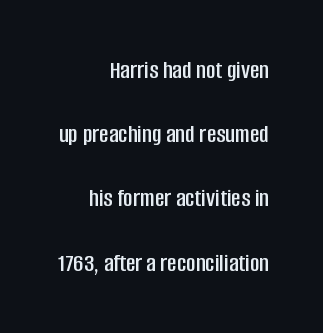
{"italic": "no", "underline": "no", "align": "right", "line_spacing": "loose", "line_spacing_ratio": 2.47, "letter_spacing": "normal", "letter_spacing_em": 0.0, "glyph_px": 26}
